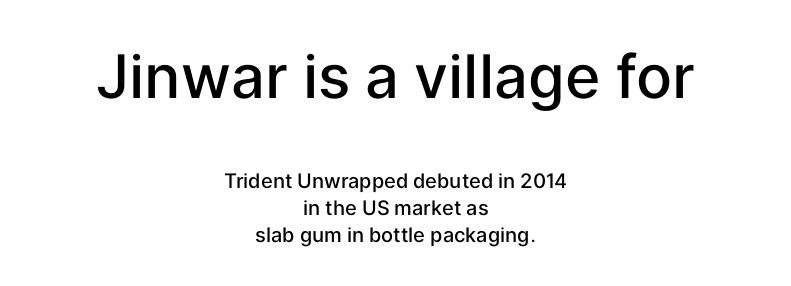
Quick note: not italic, upright. Centered paragraph, ragged on both sides. The passage shown is typed in a proportional face where columns would drift. You could call the tracking neutral — neither tight nor loose. A somewhat darkened texture: the type is semibold rather than bold. Any mark beneath the type? The region is blank.
